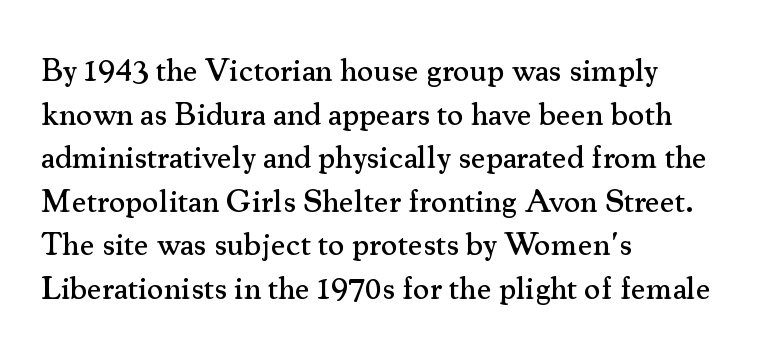
These lines stack with their left ends in a neat column. Is this a fixed-width face? No — the glyphs have proportional, varying widths. The type is set solid horizontally, with unmodified tracking. Quick note: interline space is typical.
